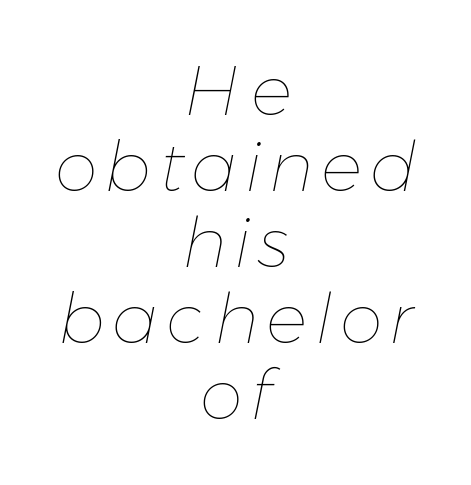
Q: Is the text bold? A: No.
Q: Is the text italic (slanted)? A: Yes, it leans right by about 11 degrees.
Q: Is the text underlined? A: No.
Q: How is the paragraph aligned? A: Centered.
Q: Is the spacing between lines tight, normal or loose? A: Tight.
Q: Width (condensed, normal, or wide)? A: Normal.
Q: Stroke contrast? A: Low.
Q: x-height? A: Medium.
Q: Monospaced? A: No.
